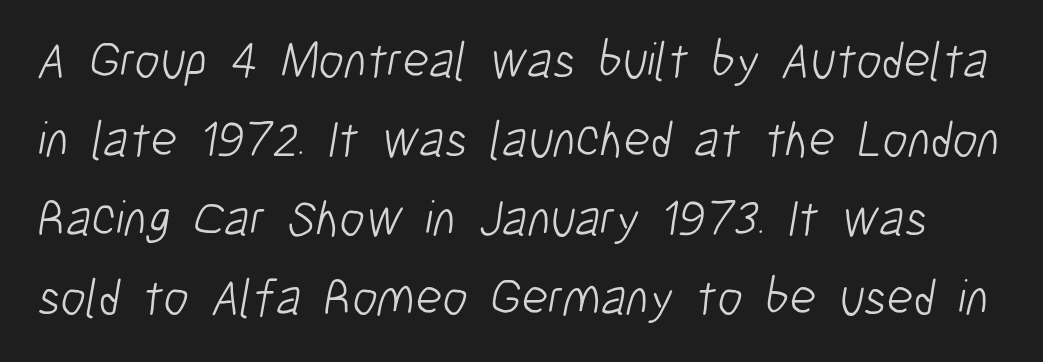
Q: Is the text bold? A: No.
Q: Is the typeface a serif or a sans-serif typeface? A: Sans-serif.
Q: Is the text underlined? A: No.
Q: Is the spacing between letters normal or unusually wide? A: Normal.
Q: Is the spacing between lines tight, normal or loose? A: Normal.
Q: Width (condensed, normal, or wide)? A: Condensed.
Q: Stroke contrast? A: Low.
Q: x-height? A: Medium.
Q: Monospaced? A: No.
